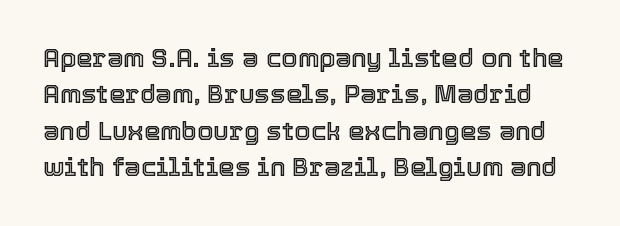
{"italic": "no", "underline": "no", "line_spacing": "normal", "line_spacing_ratio": 1.4, "letter_spacing": "normal", "letter_spacing_em": 0.0, "glyph_px": 26}
